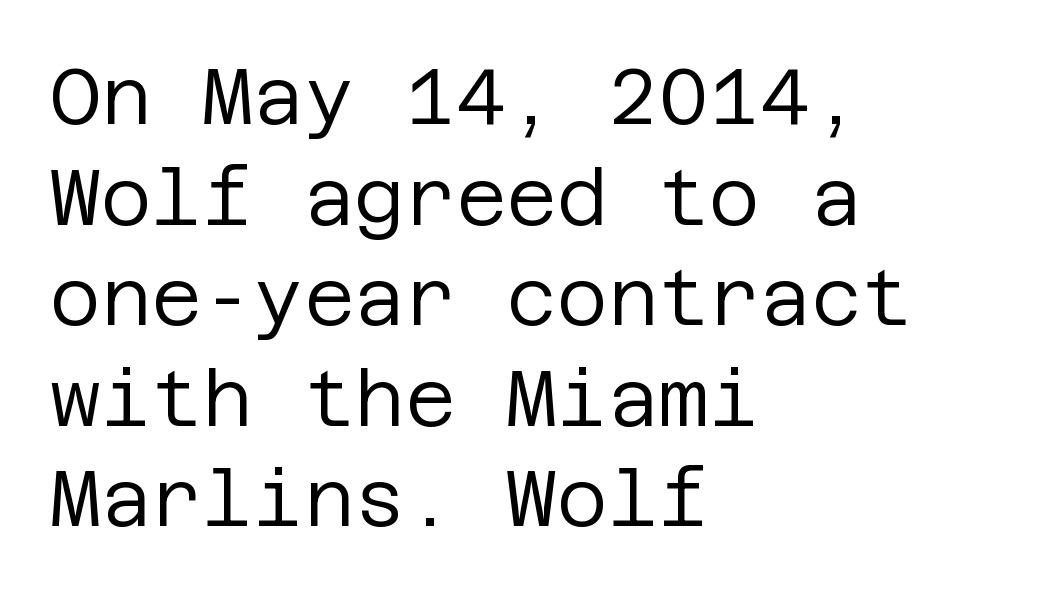
Q: Is the text bold? A: No.
Q: Is the text italic (slanted)? A: No, it is upright.
Q: Is the typeface a serif or a sans-serif typeface? A: Sans-serif.
Q: Is the text underlined? A: No.
Q: How is the paragraph aligned? A: Left-aligned.
Q: Is the spacing between letters normal or unusually wide? A: Normal.
Q: Is the spacing between lines tight, normal or loose? A: Normal.
Q: Width (condensed, normal, or wide)? A: Normal.
Q: Stroke contrast? A: Low.
Q: x-height? A: Large.
